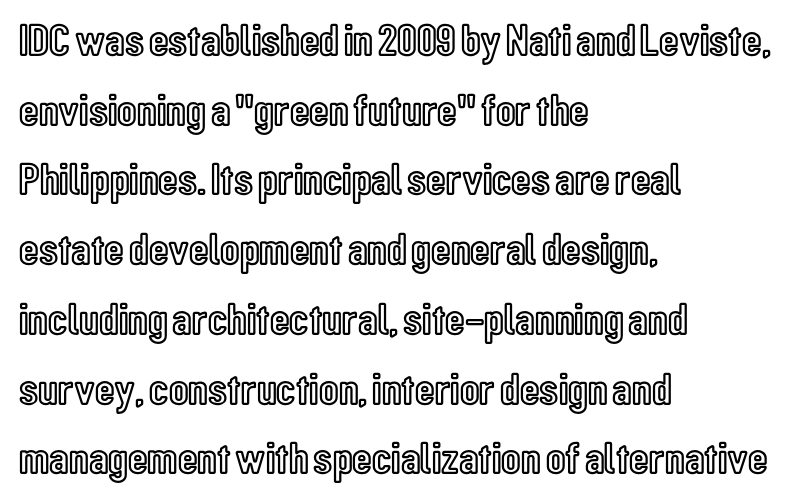
Q: Is the text italic (slanted)? A: No, it is upright.
Q: Is the text underlined? A: No.
Q: How is the paragraph aligned? A: Left-aligned.
Q: Is the spacing between letters normal or unusually wide? A: Normal.
Q: Is the spacing between lines tight, normal or loose? A: Normal.
Q: Width (condensed, normal, or wide)? A: Condensed.
Q: x-height? A: Medium.
Q: Monospaced? A: No.
